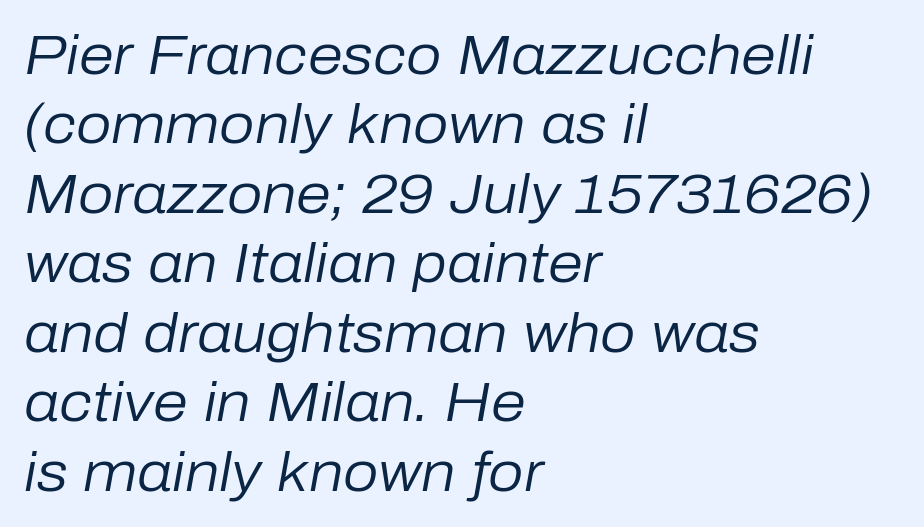
Q: Is the text bold? A: No.
Q: Is the text italic (slanted)? A: Yes, it leans right by about 10 degrees.
Q: Is the text underlined? A: No.
Q: How is the paragraph aligned? A: Left-aligned.
Q: Is the spacing between letters normal or unusually wide? A: Normal.
Q: Width (condensed, normal, or wide)? A: Normal.
Q: Stroke contrast? A: Low.
Q: x-height? A: Medium.
Q: Monospaced? A: No.
